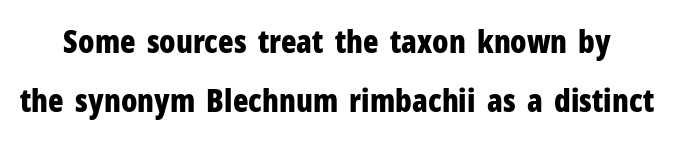
These words are printed bold, with thick strokes throughout. Ascenders rise straight up at ninety degrees. Think of a printed novel: that variable character pitch is what you see here. Tracking value appears to be zero — textbook default spacing. The rendering shows plain stroke endings on the letterforms — a sans-serif design.
